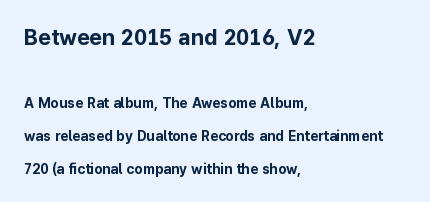
The image shows 22 px bold type, upright; set left-aligned, loose line spacing (2.36x), normal letter spacing, not underlined; the first (top) block is 1.57x larger.
